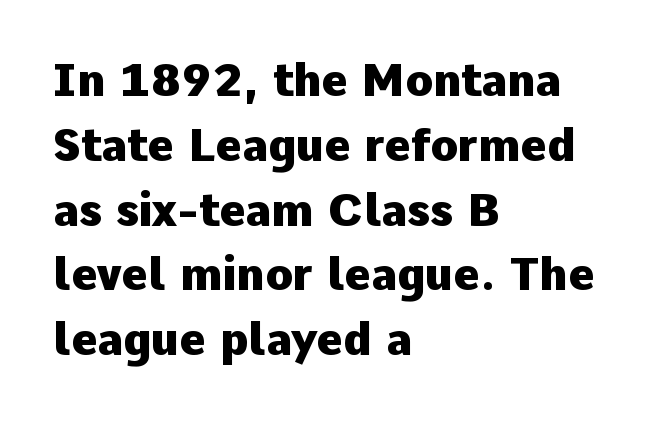
{"serif": "no", "italic": "no", "bold": "yes", "weight": "heavy", "width": "normal", "stroke_contrast": "low", "x_height": "medium", "monospaced": "no", "underline": "no", "align": "left", "line_spacing": "normal", "line_spacing_ratio": 1.44, "letter_spacing": "normal", "letter_spacing_em": 0.0, "glyph_px": 45}
